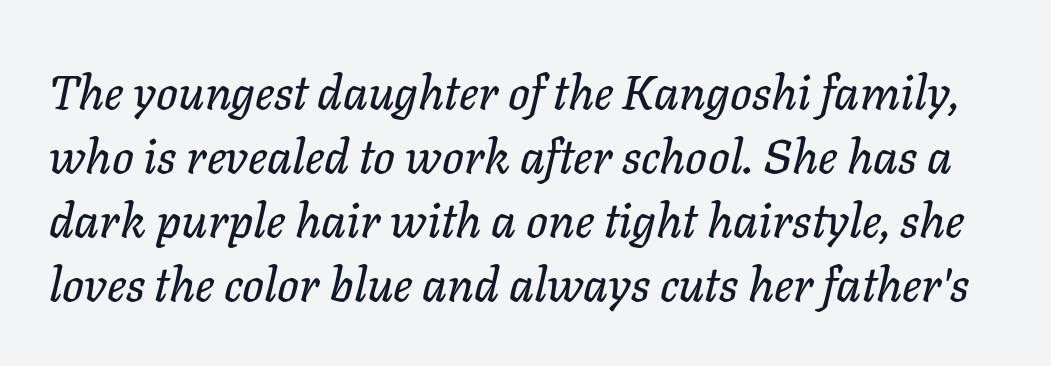
{"italic": "yes", "lean": "right", "slant_degrees": 11, "width": "normal", "stroke_contrast": "low", "x_height": "medium", "monospaced": "no", "underline": "no", "line_spacing": "normal", "line_spacing_ratio": 1.33, "letter_spacing": "normal", "letter_spacing_em": 0.0, "glyph_px": 48}
